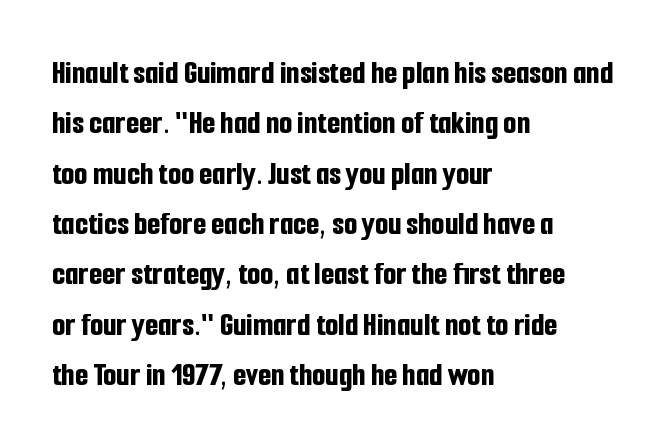
{"serif": "no", "italic": "no", "bold": "yes", "weight": "bold", "width": "condensed", "stroke_contrast": "low", "x_height": "medium", "monospaced": "no", "underline": "no", "align": "left", "line_spacing": "normal", "line_spacing_ratio": 1.48, "letter_spacing": "normal", "letter_spacing_em": 0.0, "glyph_px": 34}
